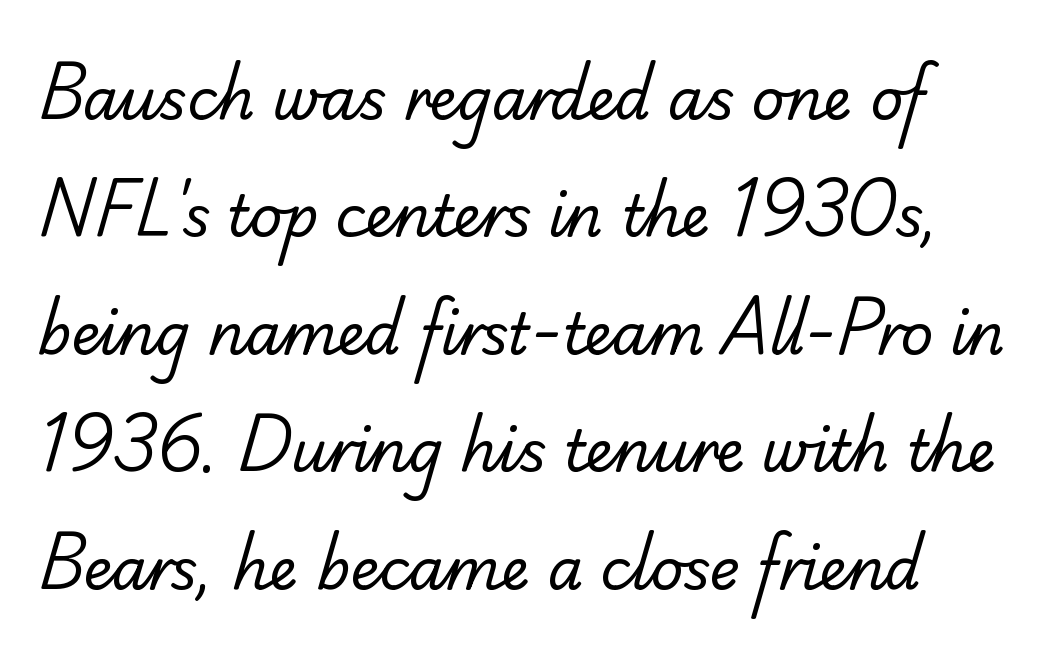
{"serif": "no", "bold": "no", "weight": "regular", "width": "normal", "stroke_contrast": "low", "x_height": "small", "monospaced": "no", "underline": "no", "align": "left", "line_spacing": "loose", "line_spacing_ratio": 2.06, "letter_spacing": "normal", "letter_spacing_em": 0.0, "glyph_px": 57}
